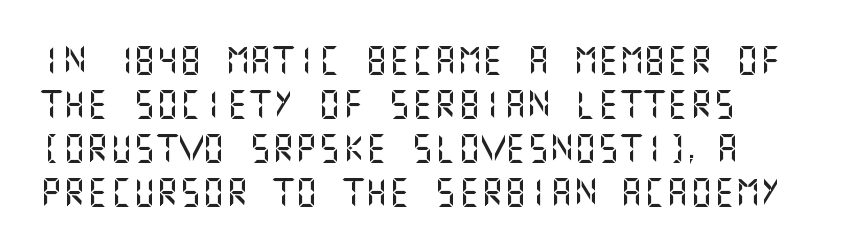
A roman cut, with each character standing at attention. The tracking reads as untouched default to a designer's eye. The string is rendered with underlining switched off. The designer went with a sans here, leaving each stem footless.
